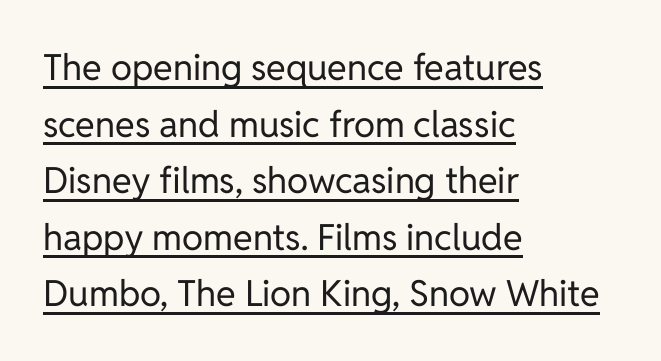
{"serif": "no", "italic": "no", "bold": "no", "weight": "regular", "width": "normal", "stroke_contrast": "low", "x_height": "medium", "monospaced": "no", "underline": "yes", "align": "left", "line_spacing": "normal", "line_spacing_ratio": 1.57, "letter_spacing": "normal", "letter_spacing_em": 0.0, "glyph_px": 36}
